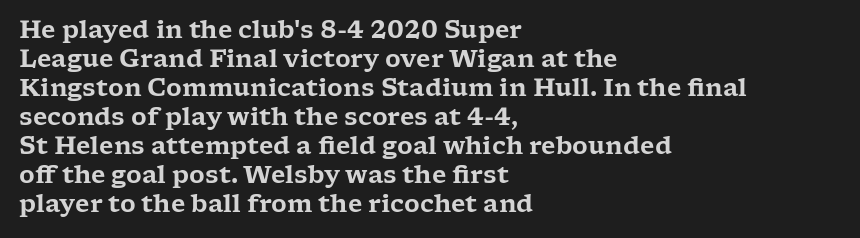
The area under the type is left untouched. Is the block centered? No — it sits flush against the left margin. Default kerning and tracking; the words read as compact shapes. Is there any slant? The stems are plumb.
